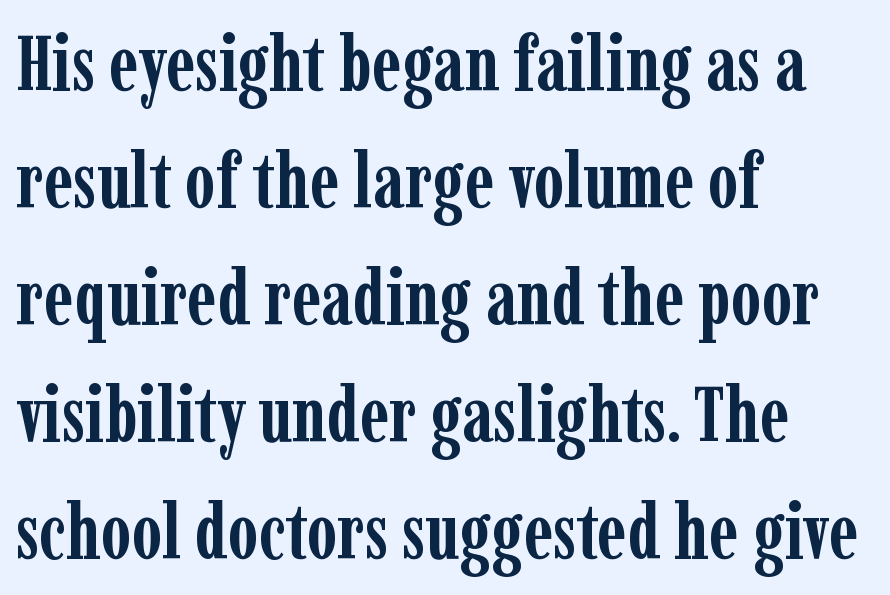
Q: Is the text bold? A: Yes.
Q: Is the text italic (slanted)? A: No, it is upright.
Q: Is the typeface a serif or a sans-serif typeface? A: Serif.
Q: Is the text underlined? A: No.
Q: How is the paragraph aligned? A: Left-aligned.
Q: Is the spacing between letters normal or unusually wide? A: Normal.
Q: Is the spacing between lines tight, normal or loose? A: Normal.
Q: Width (condensed, normal, or wide)? A: Condensed.
Q: Stroke contrast? A: Low.
Q: x-height? A: Medium.
Q: Monospaced? A: No.
